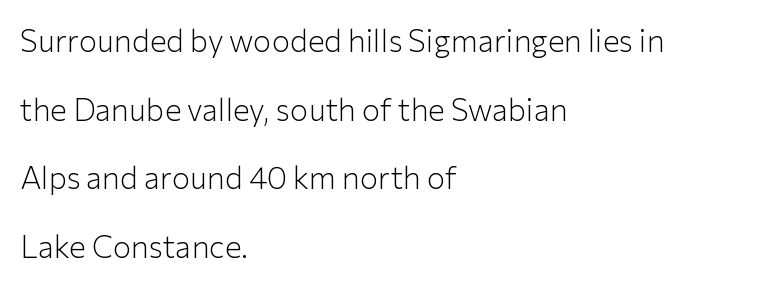
The specimen reads as upright at a glance. Just letters on the line, the space beneath them empty. All the whitespace from short lines collects on the right. Character widths vary here, with narrow letters taking less room than wide ones. Stroke mass is kept to a normal reading level or below.
